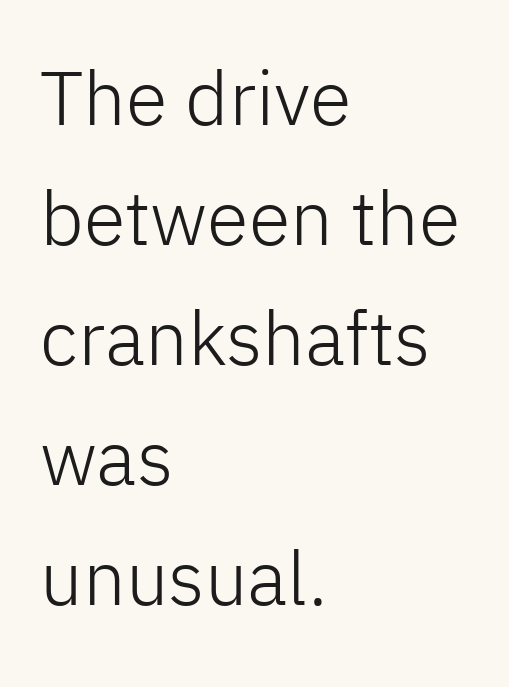
The image shows 76 px light sans-serif type, upright; set left-aligned, normal line spacing (1.58x), normal letter spacing, not underlined; low stroke contrast and a medium x-height.
